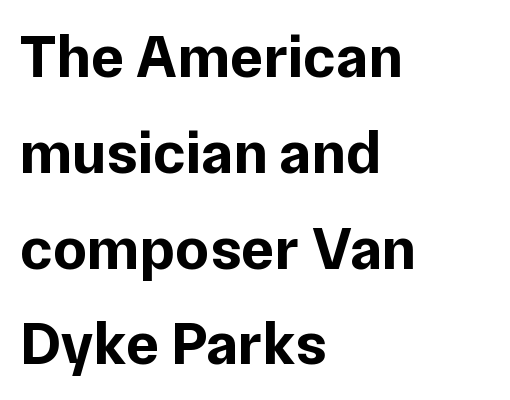
{"serif": "no", "italic": "no", "bold": "yes", "weight": "bold", "width": "normal", "stroke_contrast": "low", "x_height": "medium", "monospaced": "no", "underline": "no", "align": "left", "line_spacing": "normal", "line_spacing_ratio": 1.57, "letter_spacing": "normal", "letter_spacing_em": 0.0, "glyph_px": 61}
